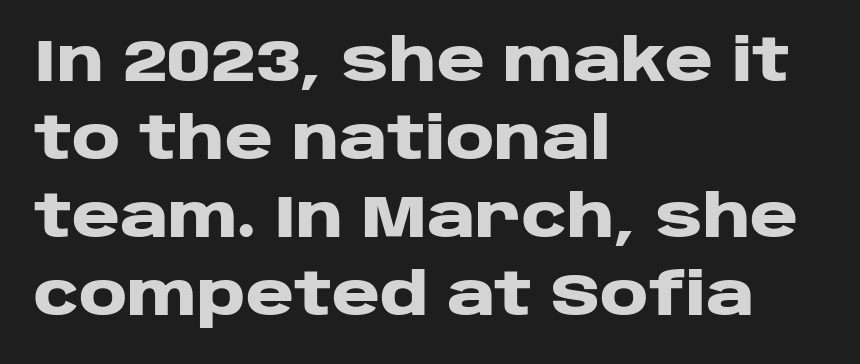
Q: Is the text bold? A: Yes.
Q: Is the text italic (slanted)? A: No, it is upright.
Q: Is the typeface a serif or a sans-serif typeface? A: Sans-serif.
Q: Is the text underlined? A: No.
Q: How is the paragraph aligned? A: Left-aligned.
Q: Is the spacing between letters normal or unusually wide? A: Normal.
Q: Is the spacing between lines tight, normal or loose? A: Normal.
Q: Width (condensed, normal, or wide)? A: Wide.
Q: Stroke contrast? A: Low.
Q: x-height? A: Large.
Q: Monospaced? A: No.
